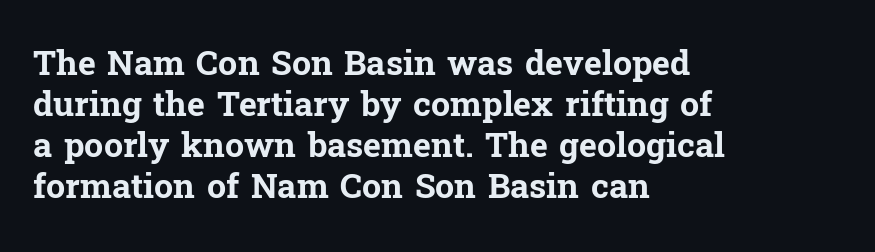
{"serif": "yes", "italic": "no", "bold": "yes", "weight": "bold", "width": "normal", "stroke_contrast": "low", "x_height": "medium", "monospaced": "no", "underline": "no", "align": "left", "line_spacing_ratio": 1.21, "letter_spacing": "normal", "letter_spacing_em": 0.0, "glyph_px": 34}
